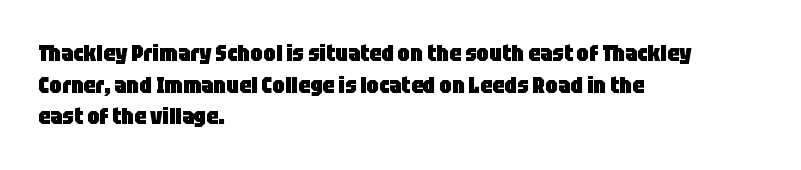
The lines are quadded left. Regular leading. Nothing unusual about the tracking: characters are spaced as the font intends. The font is running at its bold setting. Tall strokes in this sample are plumb rather than angled.
